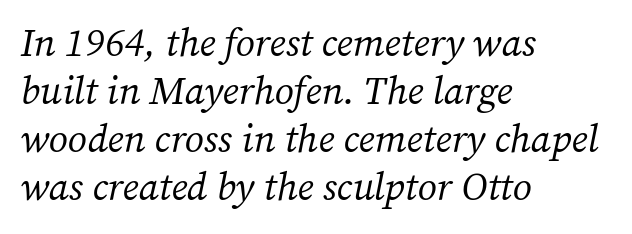
The image shows 39 px regular-weight serif type, italic (leaning right); set left-aligned, line spacing 1.23x, normal letter spacing, not underlined; medium stroke contrast and a medium x-height.
